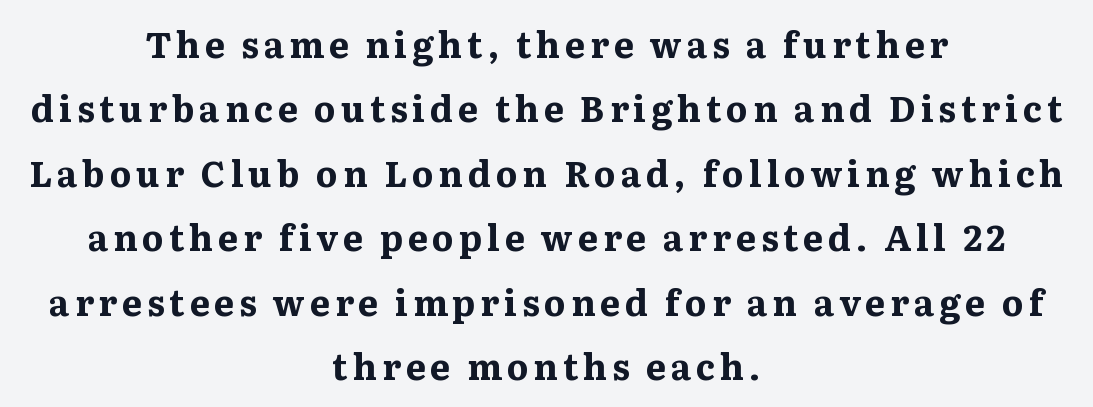
The image shows 35 px bold, wide serif type, upright; set centered, line spacing 1.84x, not underlined; medium stroke contrast and a medium x-height.
